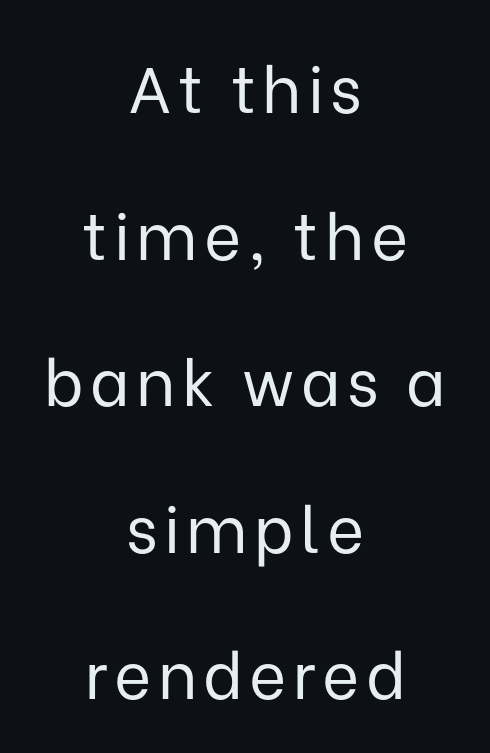
{"serif": "no", "italic": "no", "bold": "no", "weight": "regular", "width": "normal", "stroke_contrast": "low", "x_height": "medium", "monospaced": "no", "underline": "no", "align": "center", "line_spacing": "loose", "line_spacing_ratio": 2.29, "glyph_px": 64}
